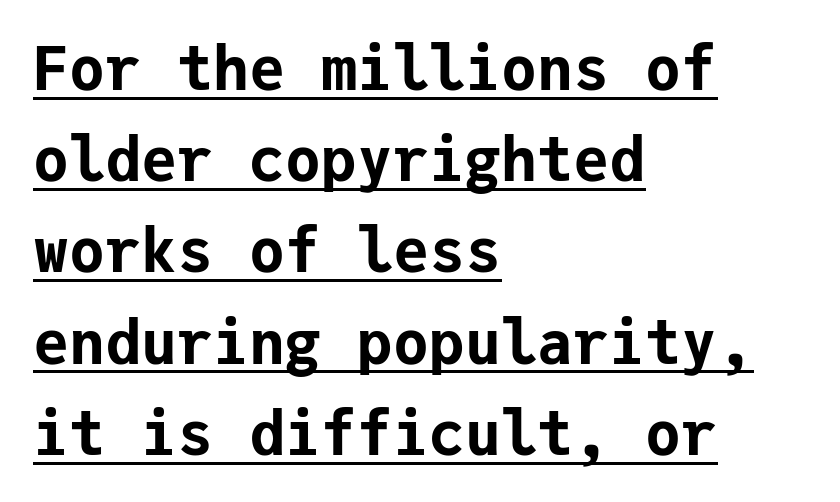
The image shows 60 px bold sans-serif type, upright, monospaced; set left-aligned, normal line spacing (1.52x), normal letter spacing, underlined; low stroke contrast and a medium x-height.
